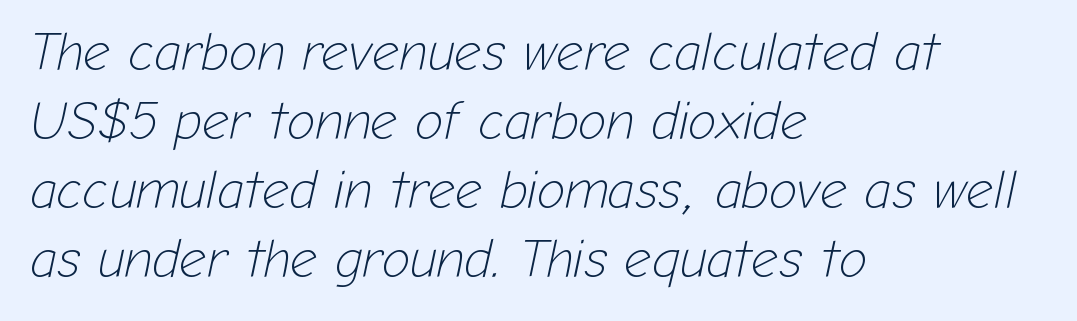
{"italic": "yes", "lean": "right", "slant_degrees": 12, "bold": "no", "weight": "light", "width": "normal", "stroke_contrast": "low", "x_height": "medium", "monospaced": "no", "underline": "no", "align": "left", "line_spacing": "normal", "line_spacing_ratio": 1.3, "letter_spacing": "normal", "letter_spacing_em": 0.0, "glyph_px": 53}
